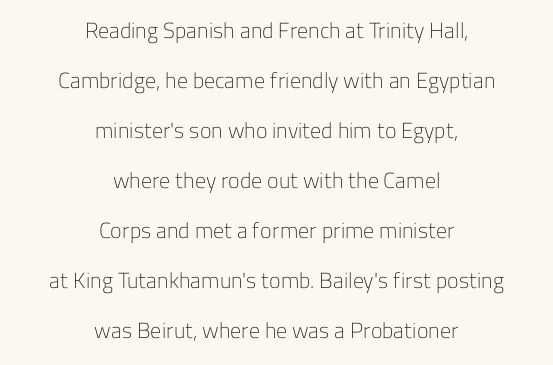
{"italic": "no", "bold": "no", "underline": "no", "align": "center", "line_spacing": "loose", "line_spacing_ratio": 2.27, "letter_spacing": "normal", "letter_spacing_em": 0.0, "glyph_px": 22}
